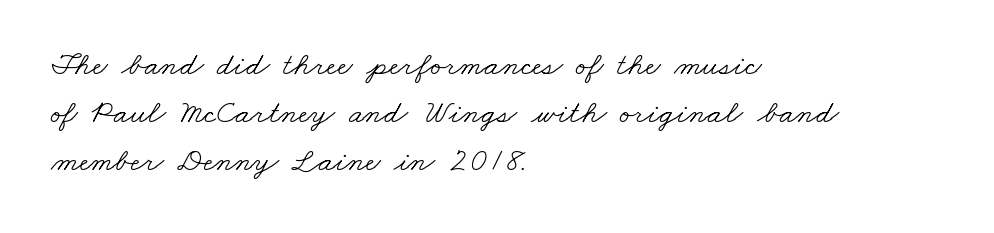
The image shows 33 px light, wide serif type; set left-aligned, normal line spacing (1.46x), normal letter spacing, not underlined; low stroke contrast and a small x-height.
